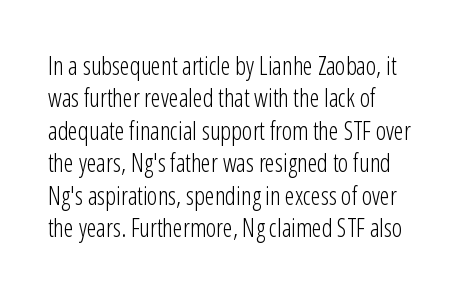
The image shows 25 px text type, upright; set left-aligned, normal line spacing (1.3x), normal letter spacing, not underlined.
